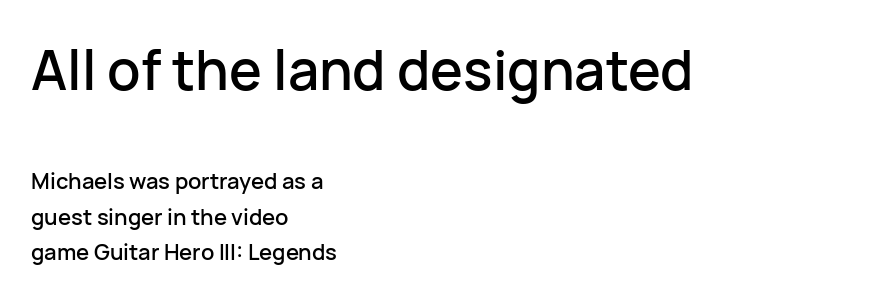
Q: Is the text italic (slanted)? A: No, it is upright.
Q: Is the typeface a serif or a sans-serif typeface? A: Sans-serif.
Q: Is the text underlined? A: No.
Q: How is the paragraph aligned? A: Left-aligned.
Q: Is the spacing between letters normal or unusually wide? A: Normal.
Q: Is the spacing between lines tight, normal or loose? A: Normal.
Q: Which block of text is set in a larger size, the first (top) or the second (bottom)? A: The first (top) one.
Q: Width (condensed, normal, or wide)? A: Normal.
Q: Stroke contrast? A: Low.
Q: x-height? A: Medium.
Q: Monospaced? A: No.
